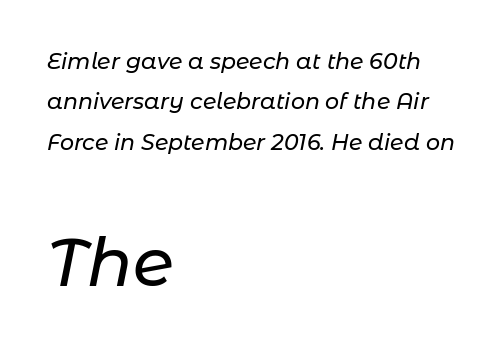
Q: Is the text italic (slanted)? A: Yes, it leans right by about 11 degrees.
Q: Is the text underlined? A: No.
Q: How is the paragraph aligned? A: Left-aligned.
Q: Is the spacing between letters normal or unusually wide? A: Normal.
Q: Which block of text is set in a larger size, the first (top) or the second (bottom)? A: The second (bottom) one.
Q: Width (condensed, normal, or wide)? A: Normal.
Q: Stroke contrast? A: Low.
Q: x-height? A: Medium.
Q: Monospaced? A: No.
